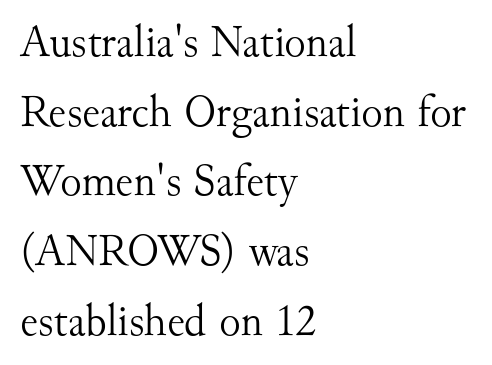
Note the varied advance widths — an 'i' is clearly narrower than an 'm'. The rendering keeps characters at their native spacing. Unlike a clean sans, this face finishes its strokes with serifs. A roman cut, with each character standing at attention. Ink coverage per letter is moderate at most.
